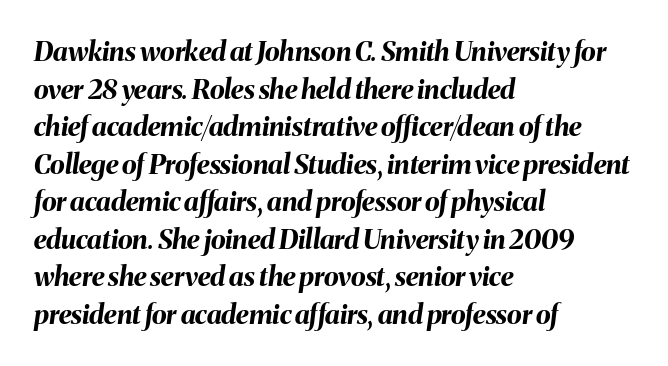
Q: Is the text bold? A: Yes.
Q: Is the text italic (slanted)? A: Yes, it leans right by about 8 degrees.
Q: Is the text underlined? A: No.
Q: How is the paragraph aligned? A: Left-aligned.
Q: Is the spacing between letters normal or unusually wide? A: Normal.
Q: Is the spacing between lines tight, normal or loose? A: Normal.
